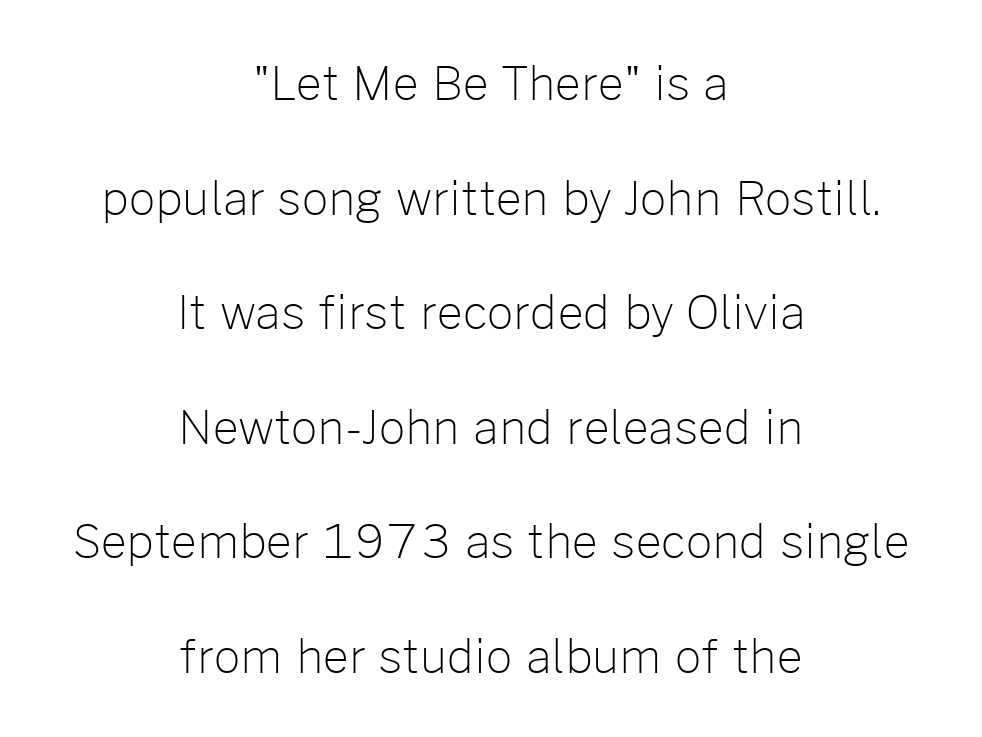
The image shows 46 px light sans-serif type, upright; set centered, loose line spacing (2.49x), normal letter spacing, not underlined; low stroke contrast and a medium x-height.
